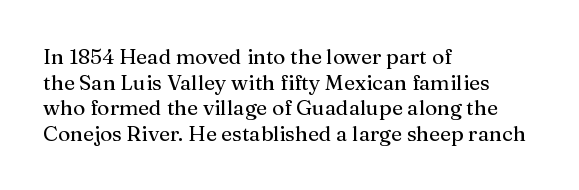
The image shows 21 px text type, upright; set left-aligned, line spacing 1.22x, normal letter spacing, not underlined.
